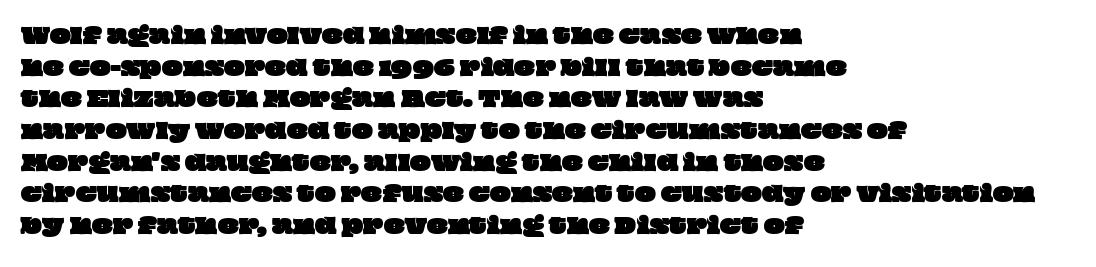
The image shows 22 px text type; set left-aligned, normal line spacing (1.44x), normal letter spacing, not underlined.
